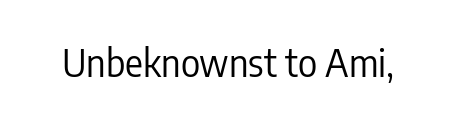
The image shows 37 px regular-weight, condensed sans-serif type, upright; set normal letter spacing, not underlined; low stroke contrast and a medium x-height.
